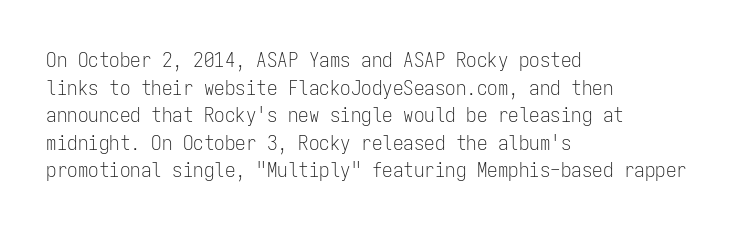
{"italic": "no", "bold": "no", "underline": "no", "align": "left", "line_spacing": "normal", "line_spacing_ratio": 1.31, "letter_spacing": "normal", "letter_spacing_em": 0.0, "glyph_px": 21}
